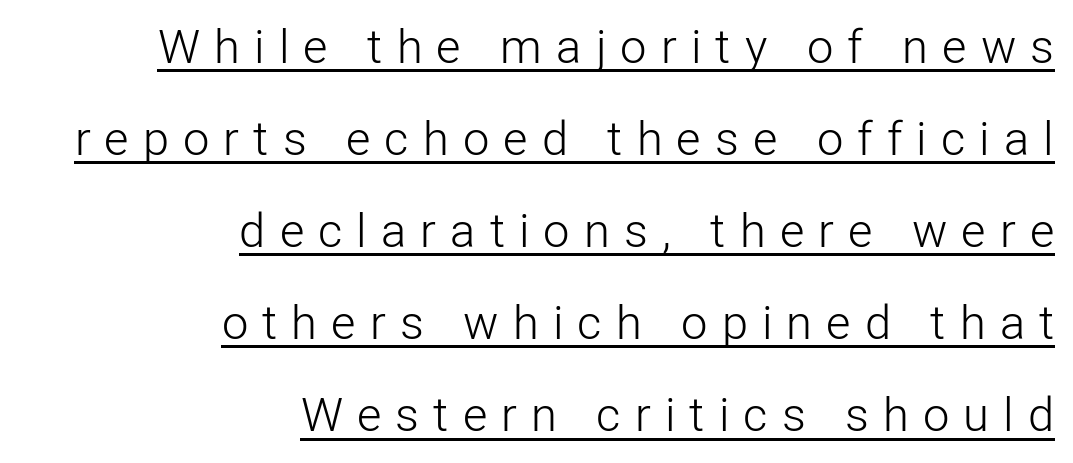
{"serif": "no", "italic": "no", "bold": "no", "weight": "light", "width": "normal", "stroke_contrast": "low", "x_height": "medium", "monospaced": "no", "underline": "yes", "align": "right", "line_spacing": "loose", "line_spacing_ratio": 1.96, "letter_spacing": "wide", "letter_spacing_em": 0.3, "glyph_px": 47}
